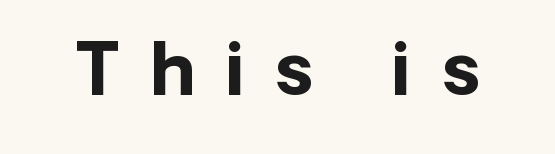
The image shows 72 px bold sans-serif type, upright; set unusually wide letter spacing (+0.42 em), not underlined; low stroke contrast and a medium x-height.
